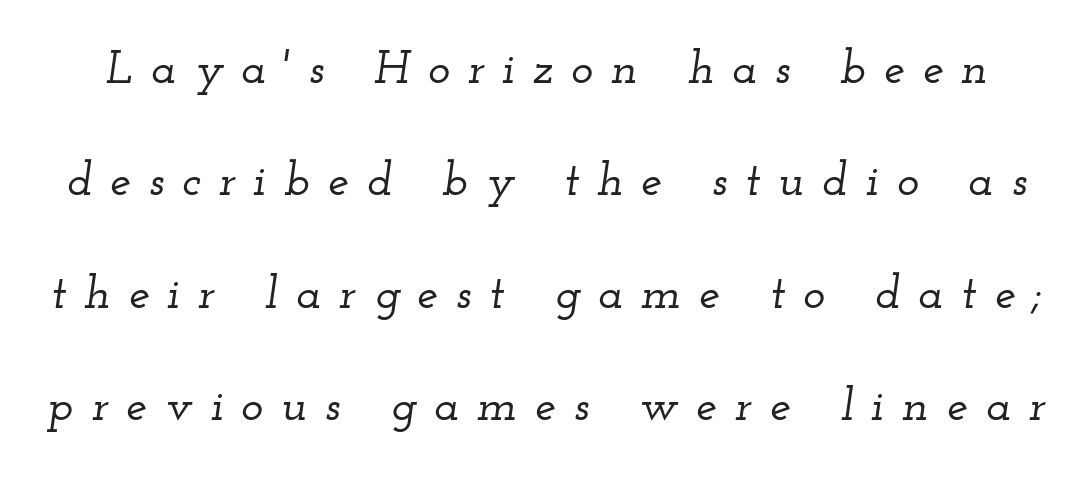
The image shows 47 px wide serif type, italic (leaning right); set loose line spacing (2.39x), unusually wide letter spacing (+0.38 em), not underlined; low stroke contrast and a small x-height.
